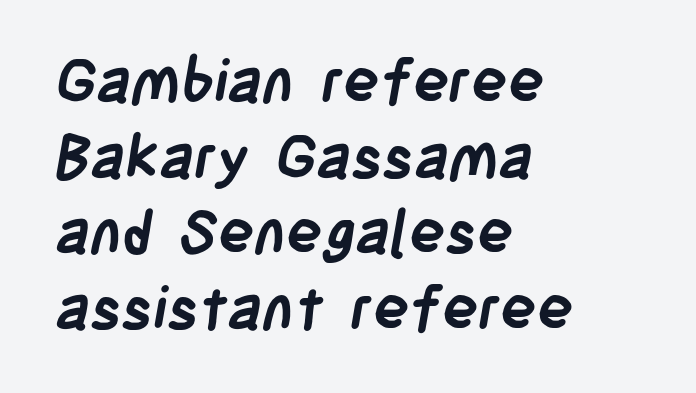
Strokes here are thick enough to call this a true bold. Unmarked baselines from the first word to the last. Are there feet on the stems? There aren't — it's a sans. The letterforms sit shoulder to shoulder at normal distance.
